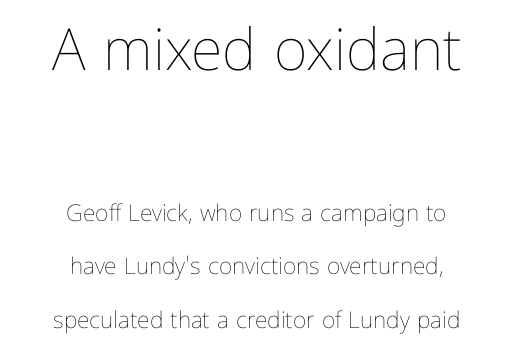
Characters follow at the spacing the type designer built in. Stroke thickness stays within the range of a standard reading face or lighter. The specimen omits any rule beneath the text block's lines. The paragraph has two soft edges and a firm central axis. Summary of vertical rhythm: relaxed, with wide interline spacing.
